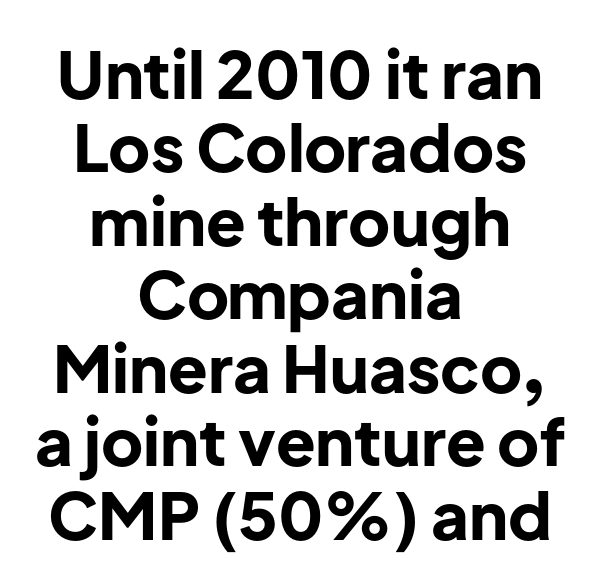
The image shows 65 px bold sans-serif type, upright; set centered, tight line spacing (1.13x), normal letter spacing, not underlined; low stroke contrast and a medium x-height.
